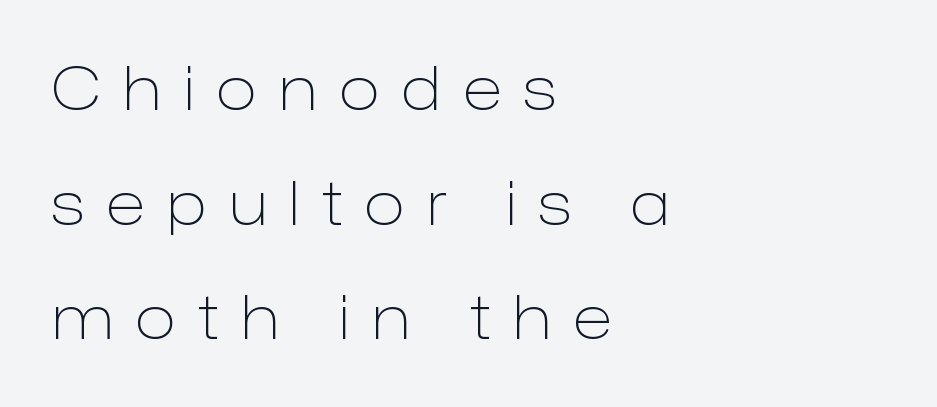
The image shows 60 px light sans-serif type, upright; set left-aligned, loose line spacing (1.91x), unusually wide letter spacing (+0.38 em), not underlined; low stroke contrast and a medium x-height.
